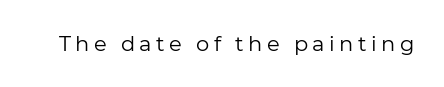
The image shows 21 px text type, upright; set unusually wide letter spacing (+0.21 em), not underlined.
